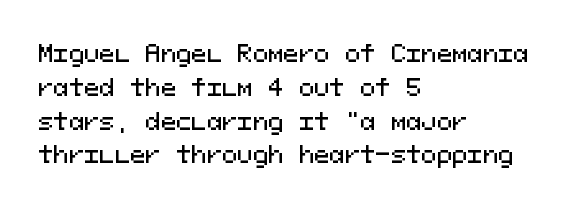
The image shows 23 px text type, upright; set left-aligned, normal line spacing (1.47x), normal letter spacing, not underlined.
